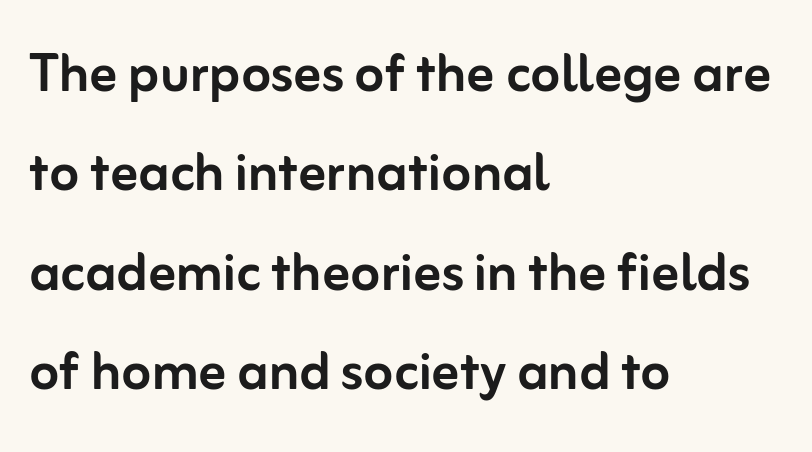
The image shows 68 px sans-serif type, upright; set left-aligned, normal line spacing (1.46x), normal letter spacing, not underlined; low stroke contrast and a medium x-height.
